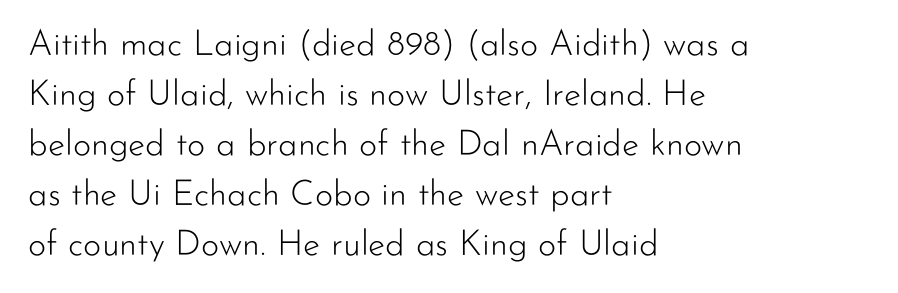
Q: Is the text bold? A: No.
Q: Is the text italic (slanted)? A: No, it is upright.
Q: Is the typeface a serif or a sans-serif typeface? A: Sans-serif.
Q: Is the text underlined? A: No.
Q: How is the paragraph aligned? A: Left-aligned.
Q: Is the spacing between letters normal or unusually wide? A: Normal.
Q: Is the spacing between lines tight, normal or loose? A: Normal.
Q: Width (condensed, normal, or wide)? A: Normal.
Q: Stroke contrast? A: Low.
Q: x-height? A: Small.
Q: Monospaced? A: No.
